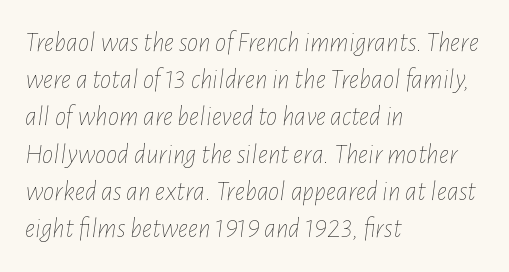
{"italic": "yes", "lean": "right", "slant_degrees": 7, "bold": "no", "weight": "thin", "width": "condensed", "stroke_contrast": "low", "x_height": "medium", "monospaced": "no", "underline": "no", "align": "left", "line_spacing": "normal", "line_spacing_ratio": 1.33, "letter_spacing": "normal", "letter_spacing_em": 0.0, "glyph_px": 28}
